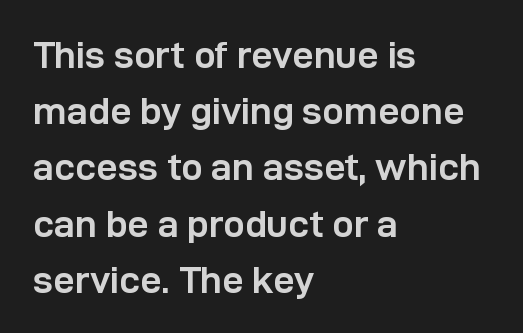
Q: Is the text bold? A: Yes.
Q: Is the text italic (slanted)? A: No, it is upright.
Q: Is the typeface a serif or a sans-serif typeface? A: Sans-serif.
Q: Is the text underlined? A: No.
Q: How is the paragraph aligned? A: Left-aligned.
Q: Is the spacing between letters normal or unusually wide? A: Normal.
Q: Is the spacing between lines tight, normal or loose? A: Normal.
Q: Width (condensed, normal, or wide)? A: Normal.
Q: Stroke contrast? A: Low.
Q: x-height? A: Medium.
Q: Monospaced? A: No.
